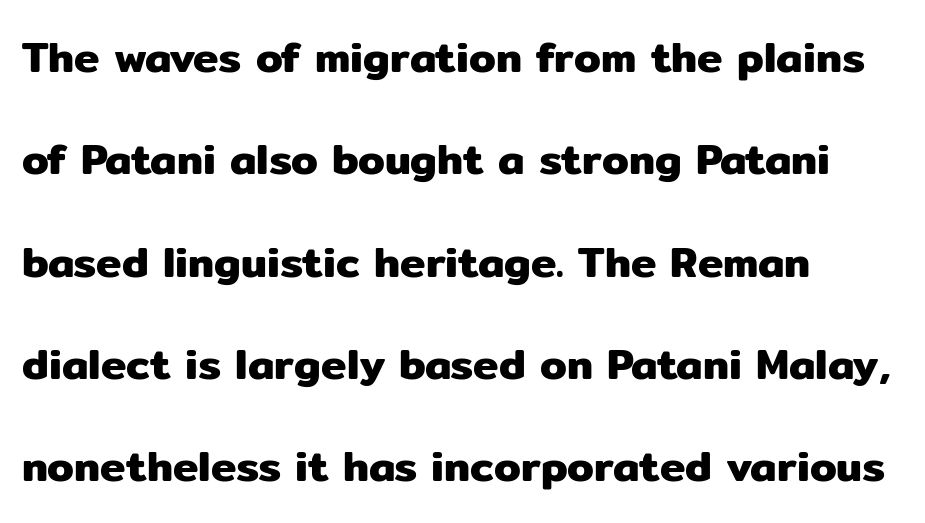
Q: Is the text italic (slanted)? A: No, it is upright.
Q: Is the typeface a serif or a sans-serif typeface? A: Sans-serif.
Q: Is the text underlined? A: No.
Q: How is the paragraph aligned? A: Left-aligned.
Q: Is the spacing between letters normal or unusually wide? A: Normal.
Q: Is the spacing between lines tight, normal or loose? A: Loose.
Q: Width (condensed, normal, or wide)? A: Normal.
Q: Stroke contrast? A: Low.
Q: x-height? A: Medium.
Q: Monospaced? A: No.
